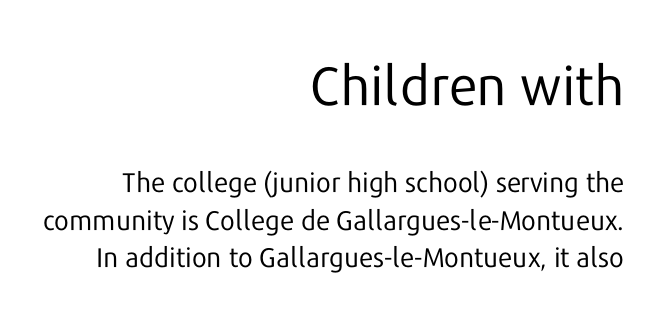
A roman cut, with each character standing at attention. Type without underlining. Stem width sits at or under what a default text font uses. How would I describe the line gaps? Plain and ordinary. All the whitespace from short lines collects on the left.
